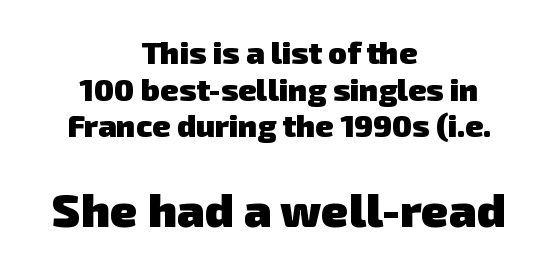
{"serif": "no", "bold": "yes", "weight": "heavy", "width": "normal", "stroke_contrast": "low", "x_height": "medium", "monospaced": "no", "underline": "no", "align": "center", "line_spacing_ratio": 1.18, "letter_spacing": "normal", "letter_spacing_em": 0.0, "larger_block": "second", "size_ratio": 1.52, "glyph_px": 47}
